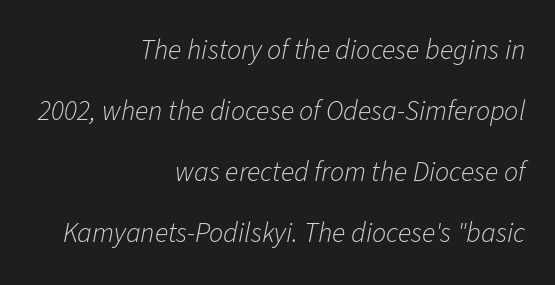
Q: Is the text bold? A: No.
Q: Is the text italic (slanted)? A: Yes, it leans right by about 11 degrees.
Q: Is the text underlined? A: No.
Q: How is the paragraph aligned? A: Right-aligned.
Q: Is the spacing between letters normal or unusually wide? A: Normal.
Q: Is the spacing between lines tight, normal or loose? A: Loose.
Q: Width (condensed, normal, or wide)? A: Normal.
Q: Stroke contrast? A: Low.
Q: x-height? A: Medium.
Q: Monospaced? A: No.
